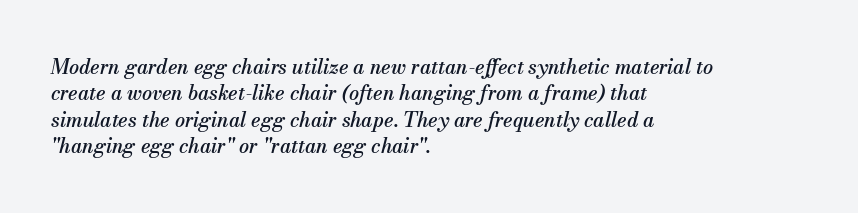
Q: Is the text italic (slanted)? A: Yes, it leans right by about 13 degrees.
Q: Is the text underlined? A: No.
Q: How is the paragraph aligned? A: Left-aligned.
Q: Is the spacing between letters normal or unusually wide? A: Normal.
Q: Is the spacing between lines tight, normal or loose? A: Normal.
